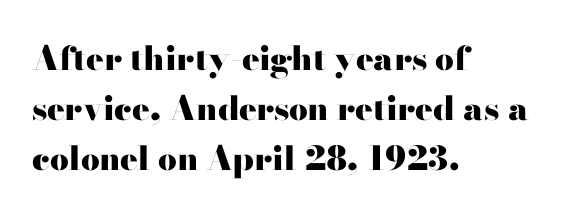
{"serif": "yes", "italic": "no", "bold": "yes", "weight": "heavy", "width": "wide", "stroke_contrast": "high", "x_height": "small", "monospaced": "no", "underline": "no", "align": "left", "line_spacing": "normal", "line_spacing_ratio": 1.51, "letter_spacing": "normal", "letter_spacing_em": 0.0, "glyph_px": 33}
